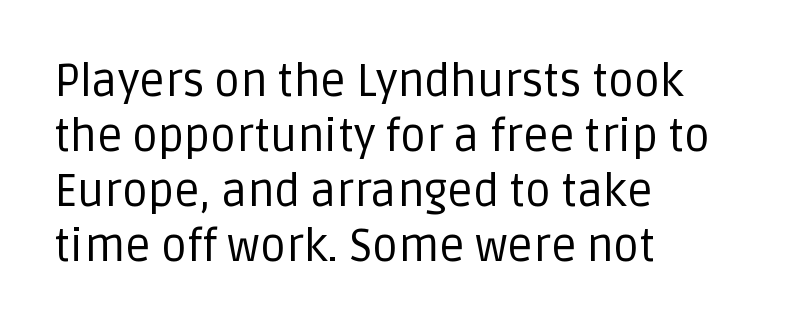
Q: Is the text bold? A: No.
Q: Is the text italic (slanted)? A: No, it is upright.
Q: Is the typeface a serif or a sans-serif typeface? A: Sans-serif.
Q: Is the text underlined? A: No.
Q: How is the paragraph aligned? A: Left-aligned.
Q: Is the spacing between letters normal or unusually wide? A: Normal.
Q: Width (condensed, normal, or wide)? A: Normal.
Q: Stroke contrast? A: Low.
Q: x-height? A: Large.
Q: Monospaced? A: No.
